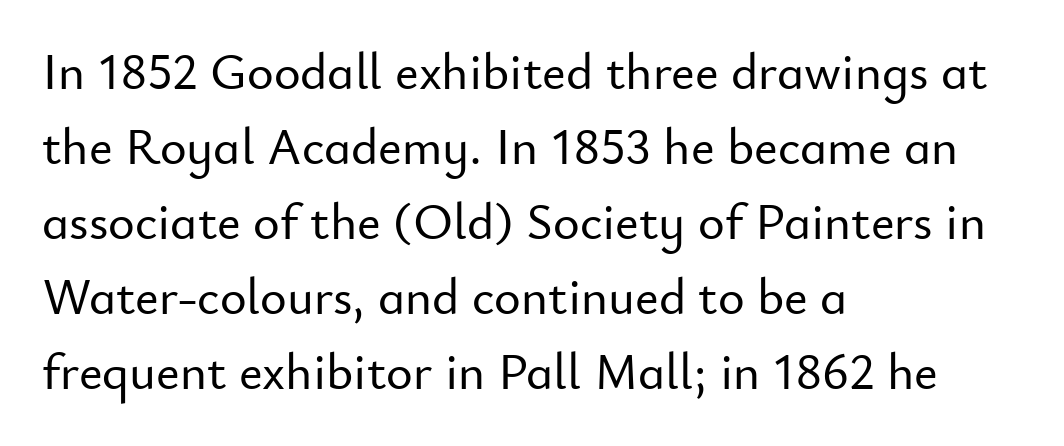
Q: Is the text italic (slanted)? A: No, it is upright.
Q: Is the typeface a serif or a sans-serif typeface? A: Sans-serif.
Q: Is the text underlined? A: No.
Q: How is the paragraph aligned? A: Left-aligned.
Q: Is the spacing between letters normal or unusually wide? A: Normal.
Q: Is the spacing between lines tight, normal or loose? A: Normal.
Q: Width (condensed, normal, or wide)? A: Normal.
Q: Stroke contrast? A: Low.
Q: x-height? A: Small.
Q: Monospaced? A: No.
